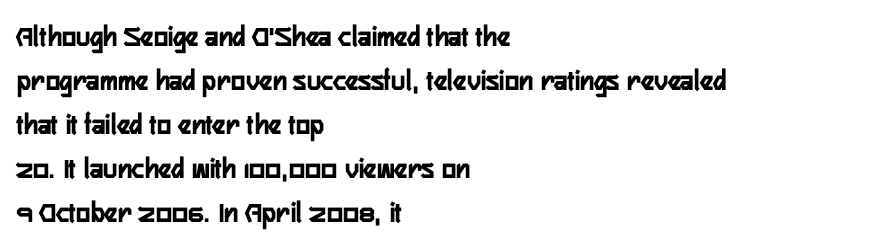
The image shows 30 px semibold, condensed sans-serif type, upright; set left-aligned, normal line spacing (1.47x), normal letter spacing, not underlined; low stroke contrast and a medium x-height.
